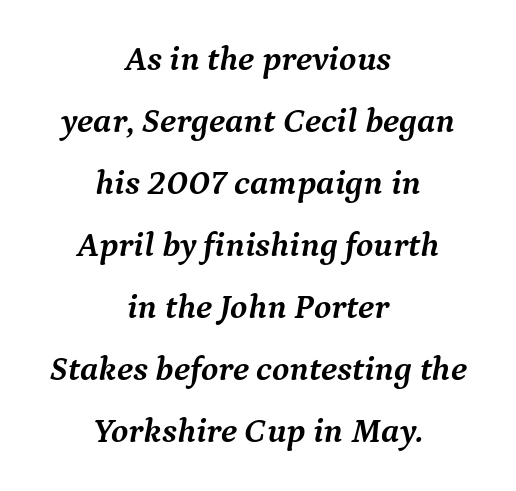
{"serif": "yes", "italic": "yes", "lean": "right", "slant_degrees": 9, "bold": "yes", "weight": "semibold", "width": "normal", "stroke_contrast": "medium", "x_height": "medium", "monospaced": "no", "underline": "no", "align": "center", "line_spacing_ratio": 1.77, "letter_spacing": "normal", "letter_spacing_em": 0.0, "glyph_px": 35}
